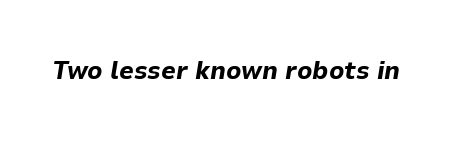
Emphasis-style slanted type is in use. The letterforms sit shoulder to shoulder at normal distance. The typesetting leans heavy: a genuine bold. Words float on clear page, feet unadorned.
